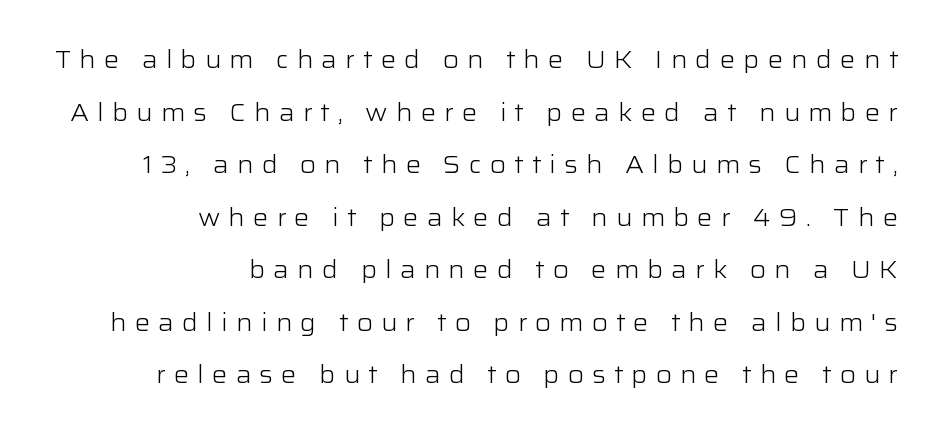
Q: Is the text bold? A: No.
Q: Is the text italic (slanted)? A: No, it is upright.
Q: Is the text underlined? A: No.
Q: How is the paragraph aligned? A: Right-aligned.
Q: Is the spacing between letters normal or unusually wide? A: Unusually wide.
Q: Is the spacing between lines tight, normal or loose? A: Loose.
